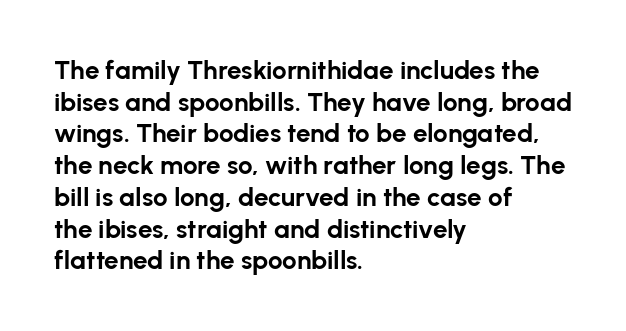
The image shows 26 px bold type, upright; set left-aligned, line spacing 1.22x, normal letter spacing, not underlined.
